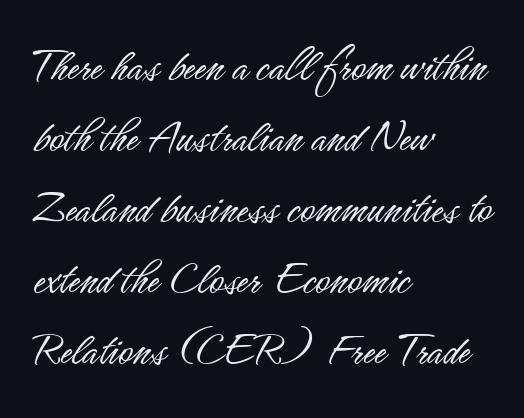
The image shows 49 px light, condensed sans-serif type; set left-aligned, normal line spacing (1.45x), normal letter spacing, not underlined; low stroke contrast and a small x-height.
